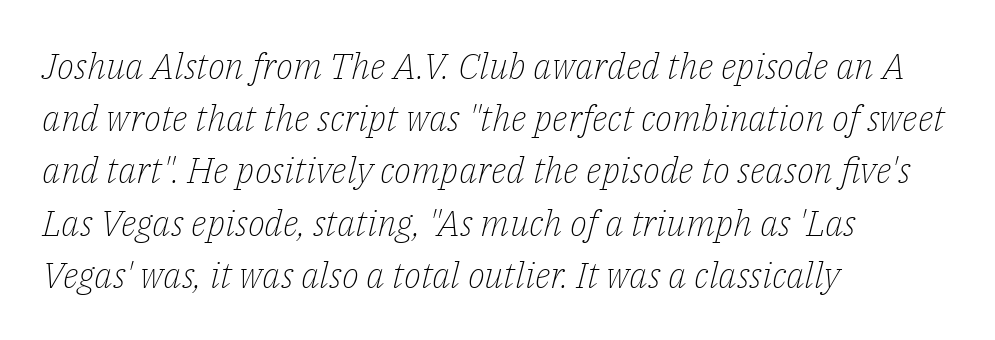
{"serif": "yes", "italic": "yes", "lean": "right", "slant_degrees": 14, "bold": "no", "weight": "light", "width": "normal", "stroke_contrast": "low", "x_height": "medium", "monospaced": "no", "underline": "no", "align": "left", "line_spacing": "normal", "line_spacing_ratio": 1.45, "letter_spacing": "normal", "letter_spacing_em": 0.0, "glyph_px": 36}
